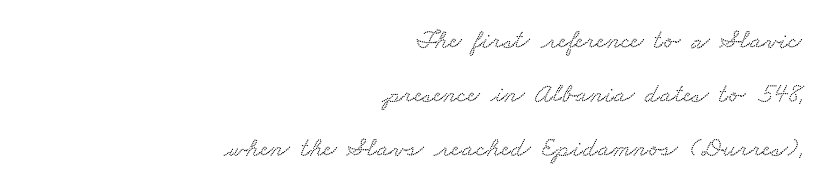
The image shows 27 px text type; set right-aligned, loose line spacing (2.0x), normal letter spacing, not underlined.
